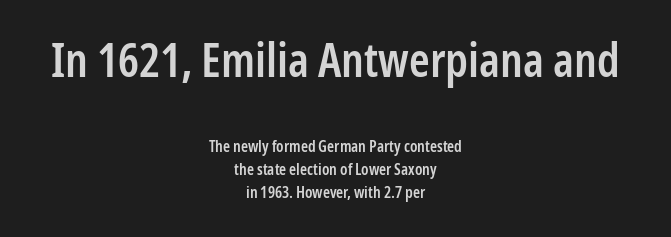
The glyphs are unaccompanied by any horizontal stroke below them. Is there much room between lines? A standard amount, neither cramped nor airy. Character size in the leading block exceeds that of the trailing block. Spacing between characters is what you'd get straight out of the box.
